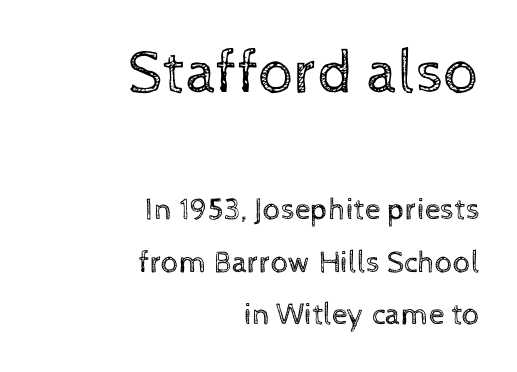
The image shows 62 px regular-weight type, upright; set right-aligned, normal line spacing (1.69x), normal letter spacing, not underlined; the first (top) block is 2.0x larger; a medium x-height.
